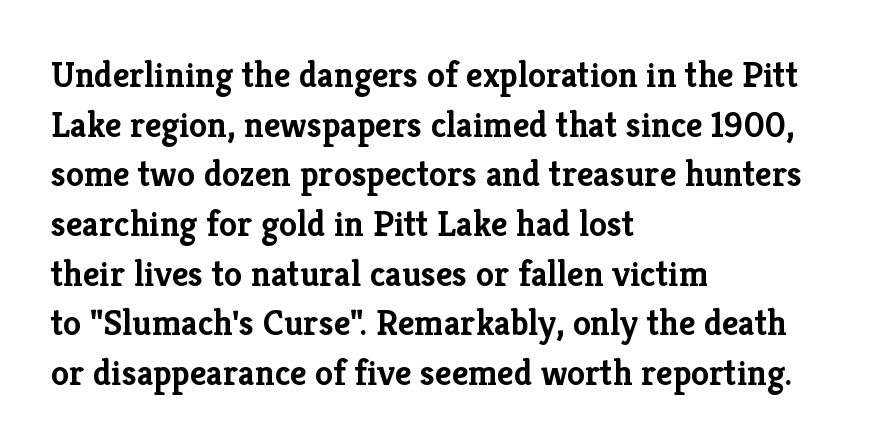
{"serif": "yes", "italic": "no", "bold": "yes", "weight": "semibold", "width": "normal", "stroke_contrast": "low", "x_height": "medium", "monospaced": "no", "underline": "no", "align": "left", "line_spacing": "normal", "line_spacing_ratio": 1.38, "letter_spacing": "normal", "letter_spacing_em": 0.0, "glyph_px": 36}
